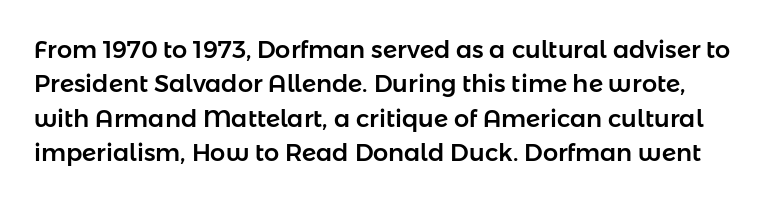
The image shows 24 px text type, upright; set normal line spacing (1.43x), normal letter spacing, not underlined.
